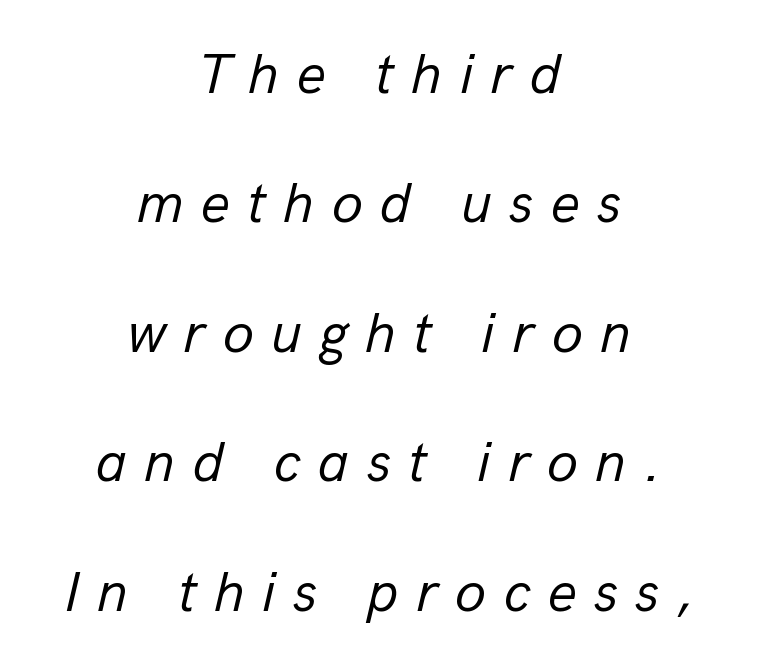
Do the characters align in a grid? No, the font is proportional. Beneath every word, the page is bare. The letters look calm and open, with moderate or lighter stems. The typography opts for an oblique posture over an upright one. The paragraph has two soft edges and a firm central axis. There is plenty of visible air inserted between adjacent glyphs.
